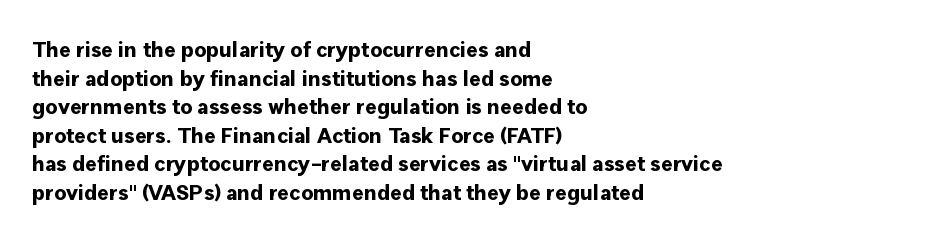
The image shows 22 px bold type, upright; set left-aligned, normal line spacing (1.3x), normal letter spacing, not underlined.
